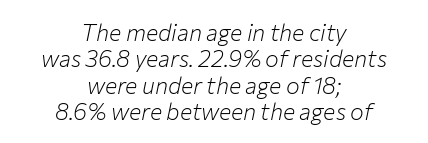
Descenders hang freely into open space. The rendering uses a small line-height, squeezing the rows. The typeface has the unassuming heft of standard copy or less. The passage shown leans; its letterforms are oblique.
